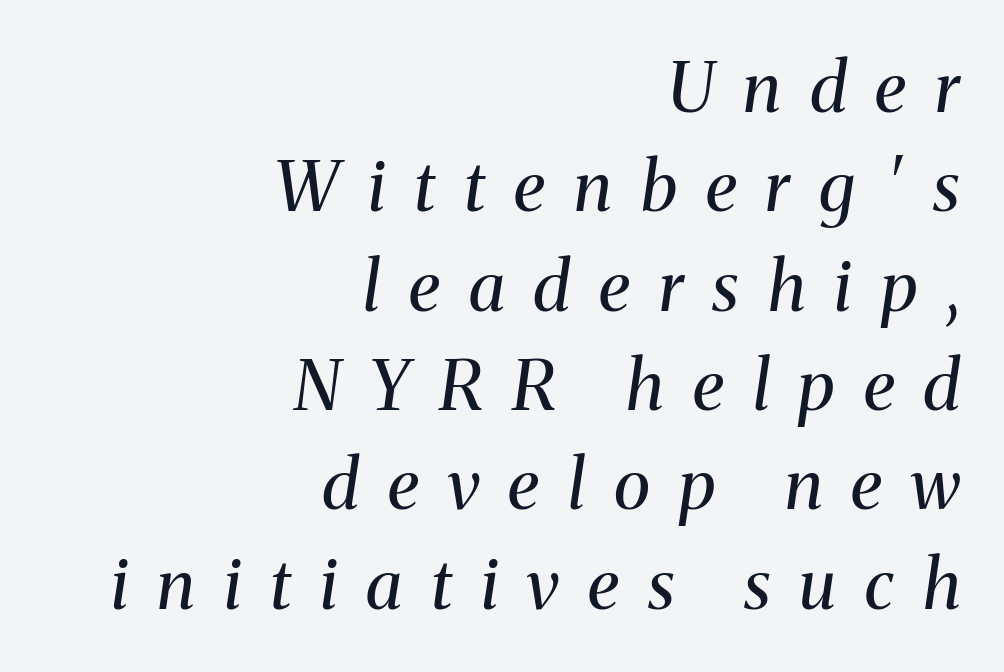
{"serif": "yes", "italic": "yes", "lean": "right", "slant_degrees": 8, "bold": "no", "weight": "regular", "width": "normal", "stroke_contrast": "medium", "x_height": "medium", "monospaced": "no", "underline": "no", "align": "right", "line_spacing": "normal", "line_spacing_ratio": 1.44, "letter_spacing": "wide", "letter_spacing_em": 0.42, "glyph_px": 69}
